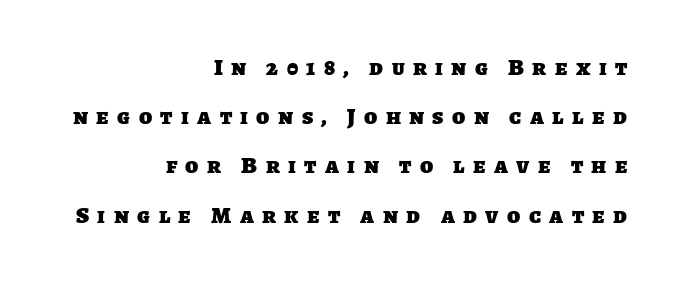
Q: Is the text bold? A: Yes.
Q: Is the text underlined? A: No.
Q: How is the paragraph aligned? A: Right-aligned.
Q: Is the spacing between letters normal or unusually wide? A: Unusually wide.
Q: Is the spacing between lines tight, normal or loose? A: Loose.
